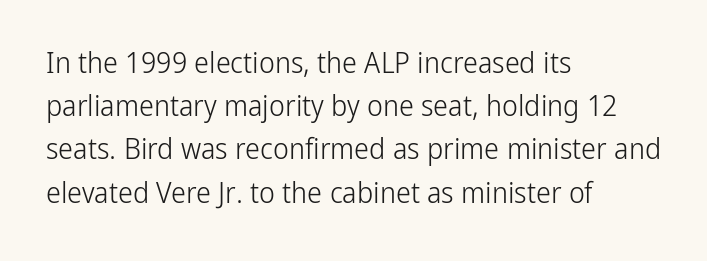
The image shows 30 px light, condensed sans-serif type, upright; set left-aligned, normal line spacing (1.44x), normal letter spacing, not underlined; low stroke contrast and a medium x-height.
